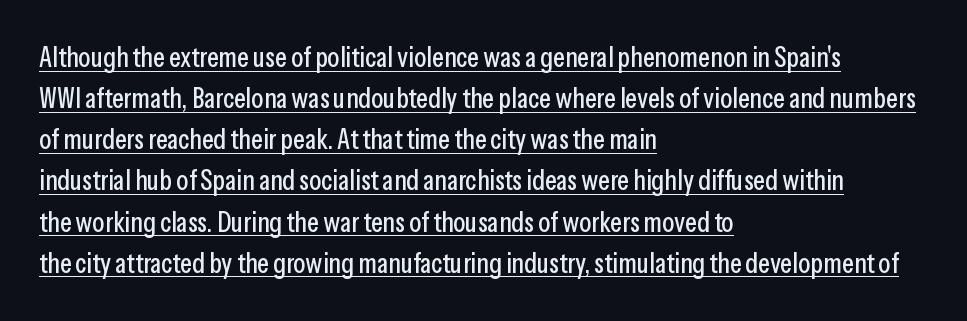
Q: Is the text italic (slanted)? A: No, it is upright.
Q: Is the typeface a serif or a sans-serif typeface? A: Sans-serif.
Q: Is the text underlined? A: Yes.
Q: How is the paragraph aligned? A: Left-aligned.
Q: Is the spacing between letters normal or unusually wide? A: Normal.
Q: Is the spacing between lines tight, normal or loose? A: Normal.
Q: Width (condensed, normal, or wide)? A: Condensed.
Q: Stroke contrast? A: Low.
Q: x-height? A: Medium.
Q: Monospaced? A: No.
